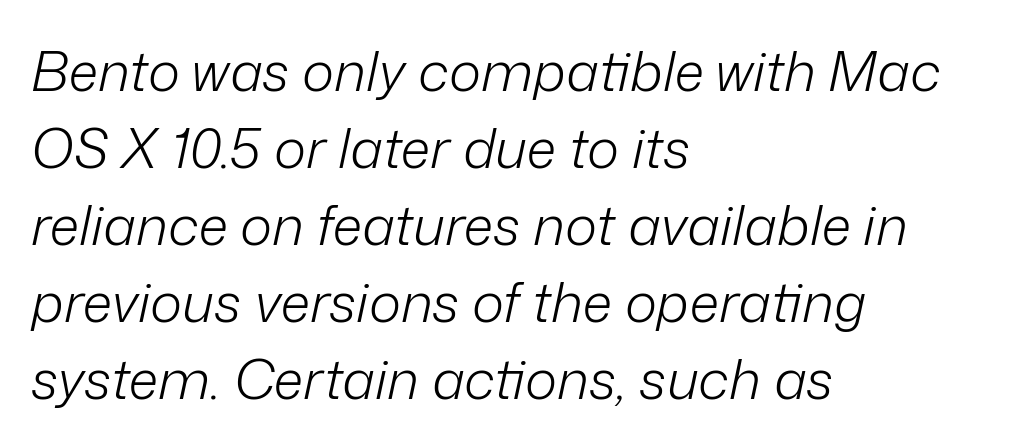
Leading matches the norm, producing a regular column. You could call the tracking neutral — neither tight nor loose. The text block is weighted toward the left margin, trailing off unevenly rightward. Notice how the stems are inclined rather than vertical — that's the hallmark of italics. Is the type heavy? It reads as light-to-regular instead. Only glyphs here, with clear space below each row.
